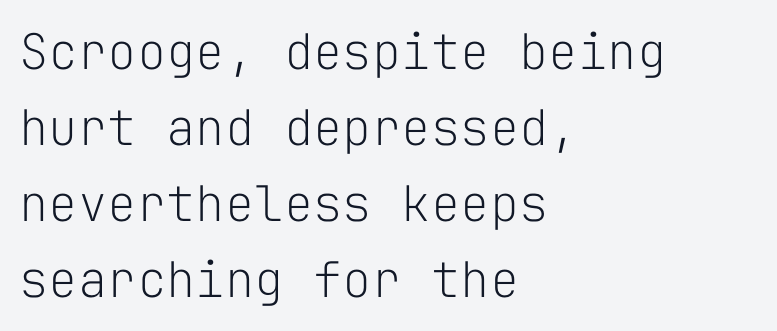
{"serif": "no", "italic": "no", "bold": "no", "weight": "light", "width": "normal", "stroke_contrast": "low", "x_height": "medium", "monospaced": "yes", "underline": "no", "align": "left", "line_spacing": "normal", "line_spacing_ratio": 1.55, "letter_spacing": "normal", "letter_spacing_em": 0.0, "glyph_px": 49}
